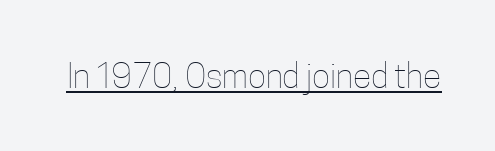
The image shows 34 px thin, condensed type, upright; set normal letter spacing, underlined; low stroke contrast and a medium x-height.
